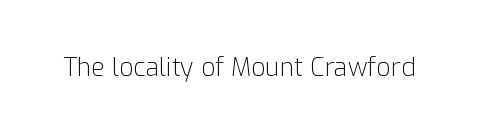
Q: Is the text bold? A: No.
Q: Is the text italic (slanted)? A: No, it is upright.
Q: Is the text underlined? A: No.
Q: Is the spacing between letters normal or unusually wide? A: Normal.
